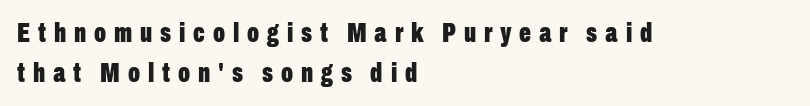
{"serif": "no", "italic": "no", "bold": "yes", "weight": "bold", "width": "condensed", "stroke_contrast": "low", "x_height": "medium", "monospaced": "no", "underline": "no", "align": "left", "line_spacing": "normal", "line_spacing_ratio": 1.44, "letter_spacing": "wide", "letter_spacing_em": 0.28, "glyph_px": 28}
